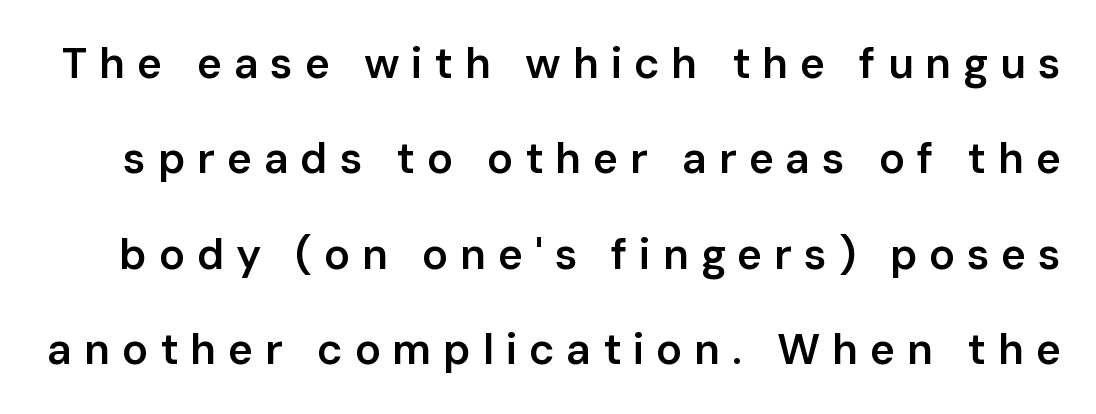
Q: Is the text bold? A: Semi-bold.
Q: Is the text italic (slanted)? A: No, it is upright.
Q: Is the typeface a serif or a sans-serif typeface? A: Sans-serif.
Q: Is the text underlined? A: No.
Q: Is the spacing between letters normal or unusually wide? A: Unusually wide.
Q: Is the spacing between lines tight, normal or loose? A: Loose.
Q: Width (condensed, normal, or wide)? A: Normal.
Q: Stroke contrast? A: Low.
Q: x-height? A: Medium.
Q: Monospaced? A: No.
